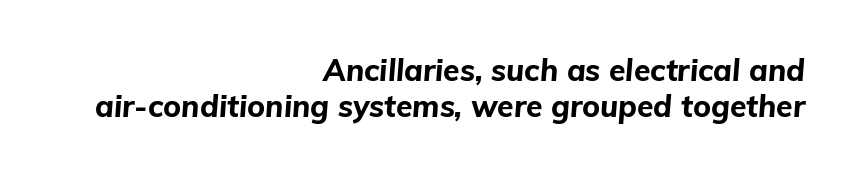
Q: Is the text bold? A: Yes.
Q: Is the text italic (slanted)? A: Yes, it leans right by about 5 degrees.
Q: Is the text underlined? A: No.
Q: How is the paragraph aligned? A: Right-aligned.
Q: Is the spacing between letters normal or unusually wide? A: Normal.
Q: Width (condensed, normal, or wide)? A: Normal.
Q: Stroke contrast? A: Low.
Q: x-height? A: Medium.
Q: Monospaced? A: No.
